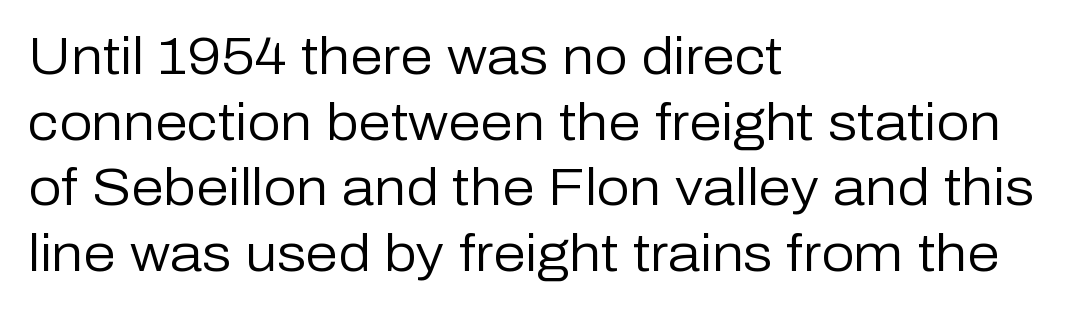
The image shows 52 px regular-weight sans-serif type, upright; set left-aligned, normal line spacing (1.26x), normal letter spacing, not underlined; low stroke contrast and a medium x-height.
